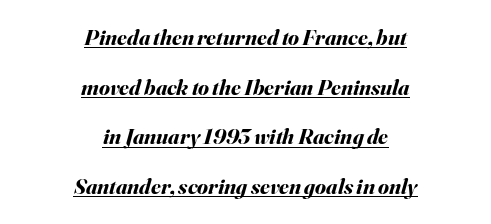
Q: Is the text bold? A: Yes.
Q: Is the text italic (slanted)? A: Yes, it leans right by about 16 degrees.
Q: Is the text underlined? A: Yes.
Q: How is the paragraph aligned? A: Centered.
Q: Is the spacing between letters normal or unusually wide? A: Normal.
Q: Is the spacing between lines tight, normal or loose? A: Loose.
